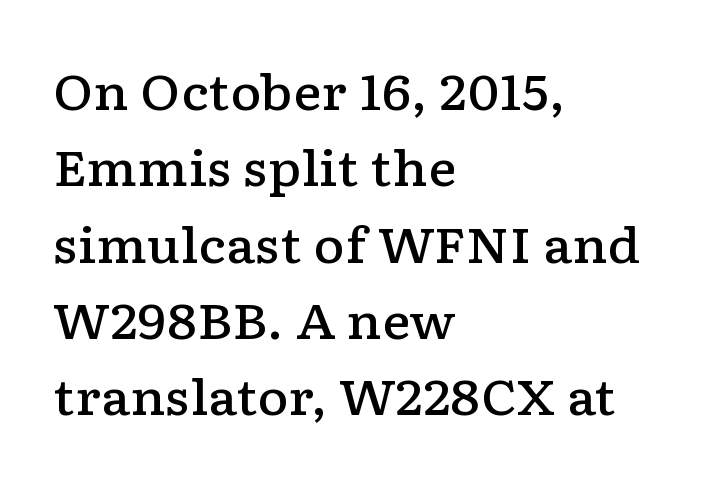
The rendering anchors every line to the left-hand side. Weight check: semibold — heavier than regular, not quite bold. In terms of posture, this sample is upright. The space beneath each line is pristine and unruled. The passage shown has conventional tracking throughout.
